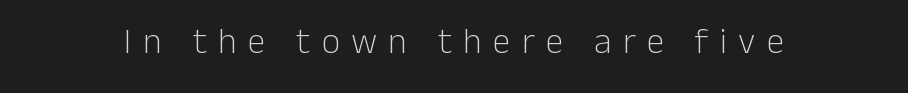
The image shows 36 px light sans-serif type, upright; set unusually wide letter spacing (+0.31 em), not underlined; low stroke contrast and a medium x-height.
